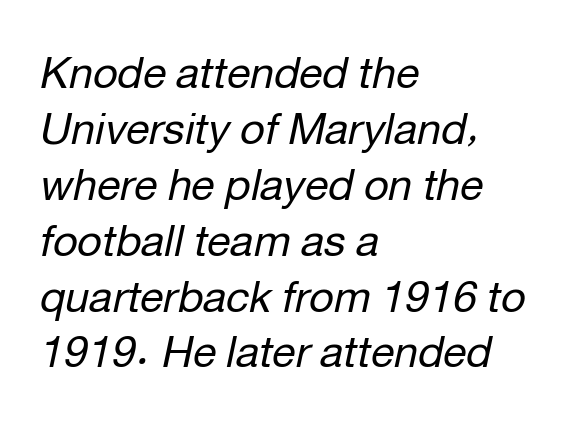
Q: Is the text bold? A: No.
Q: Is the text italic (slanted)? A: Yes, it leans right by about 12 degrees.
Q: Is the text underlined? A: No.
Q: How is the paragraph aligned? A: Left-aligned.
Q: Is the spacing between letters normal or unusually wide? A: Normal.
Q: Is the spacing between lines tight, normal or loose? A: Normal.
Q: Width (condensed, normal, or wide)? A: Normal.
Q: Stroke contrast? A: Low.
Q: x-height? A: Medium.
Q: Monospaced? A: No.
